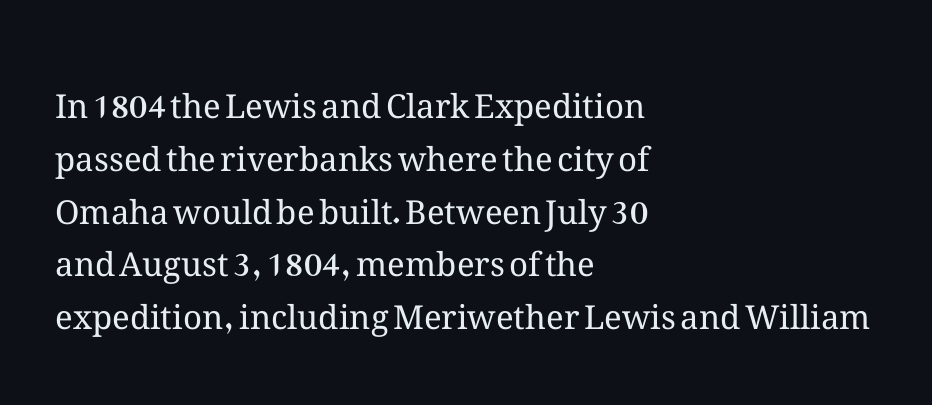
{"italic": "no", "bold": "no", "weight": "regular", "width": "normal", "stroke_contrast": "medium", "x_height": "medium", "monospaced": "no", "underline": "no", "align": "left", "line_spacing": "normal", "line_spacing_ratio": 1.6, "letter_spacing": "normal", "letter_spacing_em": 0.0, "glyph_px": 33}
